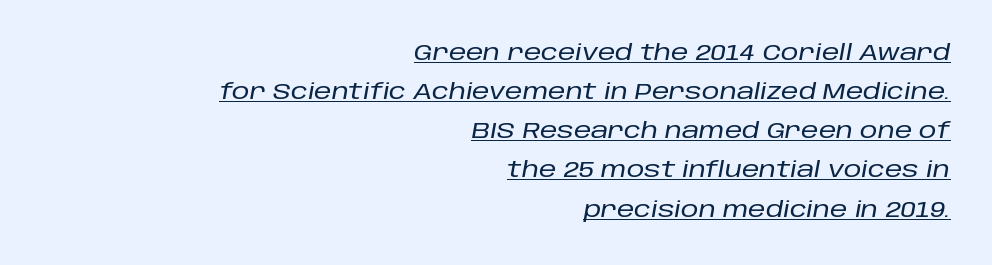
The image shows 22 px text type, italic (leaning right); set right-aligned, line spacing 1.78x, normal letter spacing, underlined.
